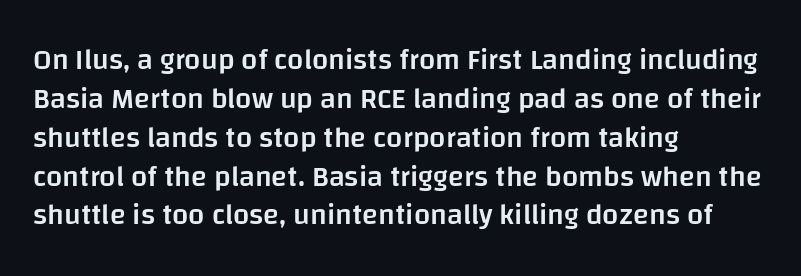
Note the varied advance widths — an 'i' is clearly narrower than an 'm'. Notice how the stems are strictly vertical — no italics here. The strip under each line holds only bare page. Compared with typical body copy, the letter spacing here is the same. Which margin do the lines hug? The left one — the right edge is uneven.
